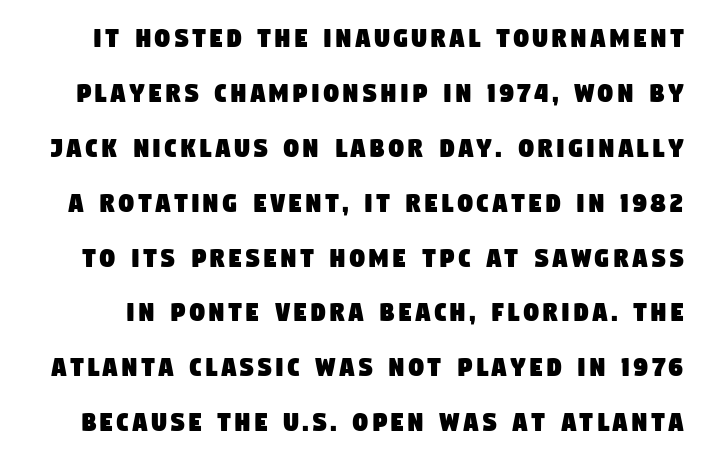
{"serif": "no", "width": "condensed", "stroke_contrast": "low", "x_height": "large", "monospaced": "no", "underline": "no", "line_spacing_ratio": 1.83, "glyph_px": 30}
